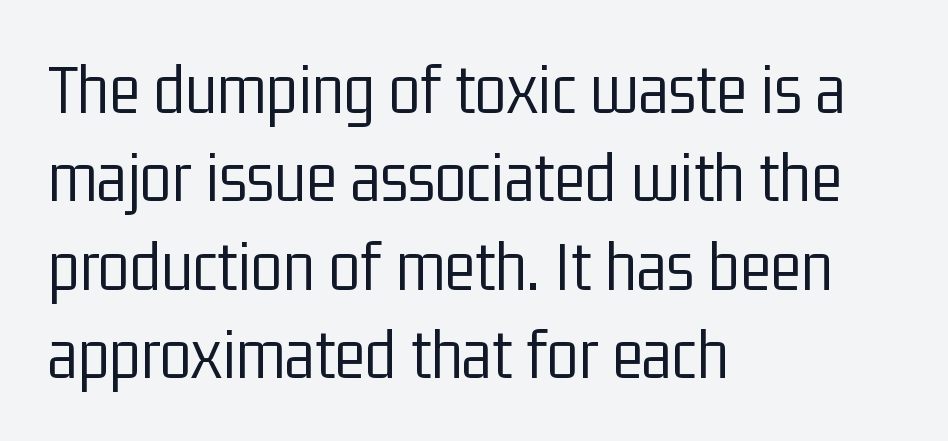
The image shows 73 px light, condensed sans-serif type, upright; set left-aligned, line spacing 1.21x, normal letter spacing, not underlined; low stroke contrast and a medium x-height.
